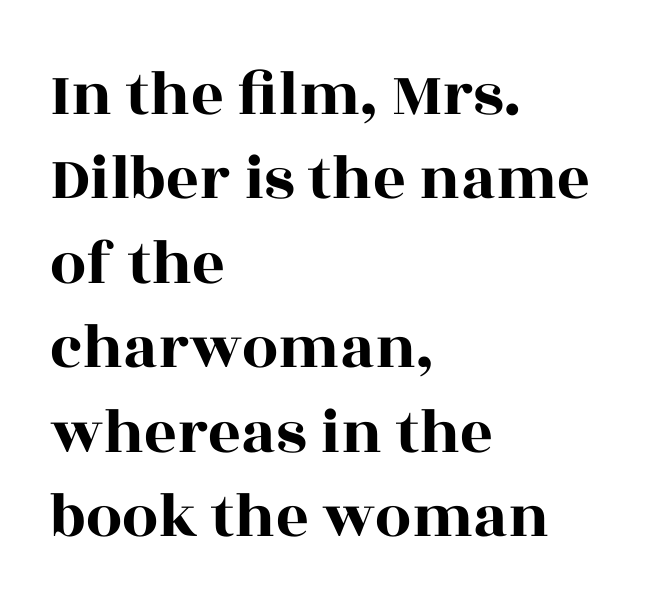
{"serif": "yes", "italic": "no", "width": "wide", "x_height": "large", "monospaced": "no", "underline": "no", "align": "left", "line_spacing": "normal", "line_spacing_ratio": 1.32, "letter_spacing": "normal", "letter_spacing_em": 0.0, "glyph_px": 64}
